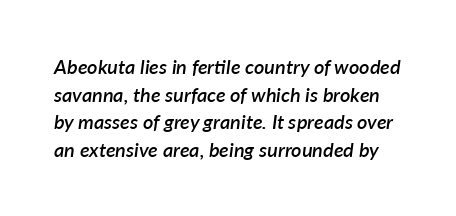
The image shows 20 px text type, italic (leaning right); set normal line spacing (1.38x), normal letter spacing, not underlined.
